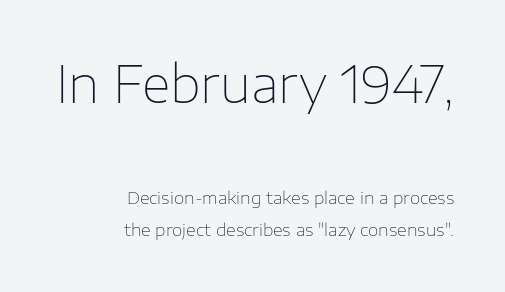
The image shows 50 px thin sans-serif type, upright; set right-aligned, loose line spacing (1.9x), normal letter spacing, not underlined; the first (top) block is 2.94x larger; low stroke contrast and a medium x-height.
